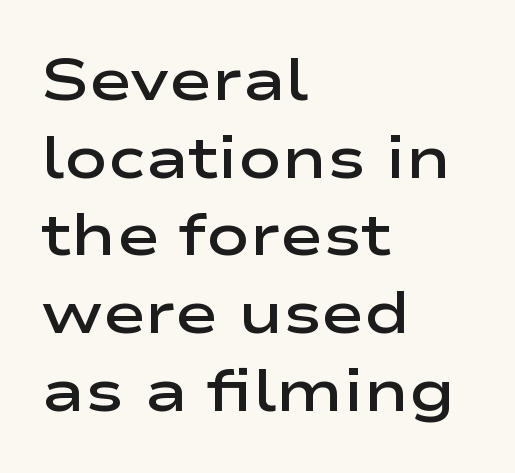
The image shows 58 px semibold, wide sans-serif type, upright; set left-aligned, normal line spacing (1.34x), normal letter spacing, not underlined; low stroke contrast and a medium x-height.
